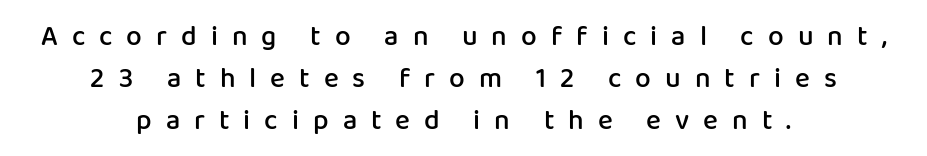
Q: Is the text bold? A: Semi-bold.
Q: Is the text italic (slanted)? A: No, it is upright.
Q: Is the typeface a serif or a sans-serif typeface? A: Sans-serif.
Q: Is the text underlined? A: No.
Q: How is the paragraph aligned? A: Centered.
Q: Is the spacing between letters normal or unusually wide? A: Unusually wide.
Q: Is the spacing between lines tight, normal or loose? A: Normal.
Q: Width (condensed, normal, or wide)? A: Normal.
Q: Stroke contrast? A: Low.
Q: x-height? A: Medium.
Q: Monospaced? A: No.
